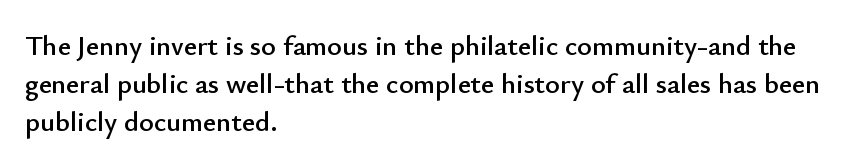
These lines are rendered in a variable-pitch font. When letters stand straight like this, we call the style roman or upright. The gaps between neighbouring characters are ordinary and unremarkable. The lines in this sample share a left origin and differ only in where they stop. Typographically, this falls in the sans-serif category. Line spacing here is normal.
